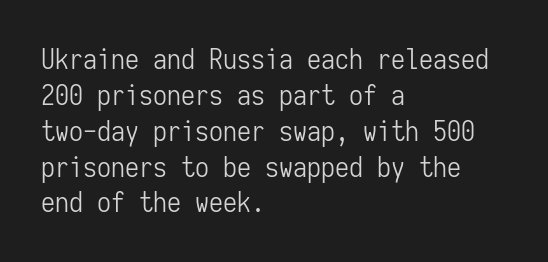
Nothing unusual about the tracking: characters are spaced as the font intends. Unlike italic type, these characters show no tilt at all. Weight: not bold — regular or lighter. Normally led — the rows are evenly, conventionally spaced. This rendering employs a face without finishing strokes, i.e., a sans-serif.
